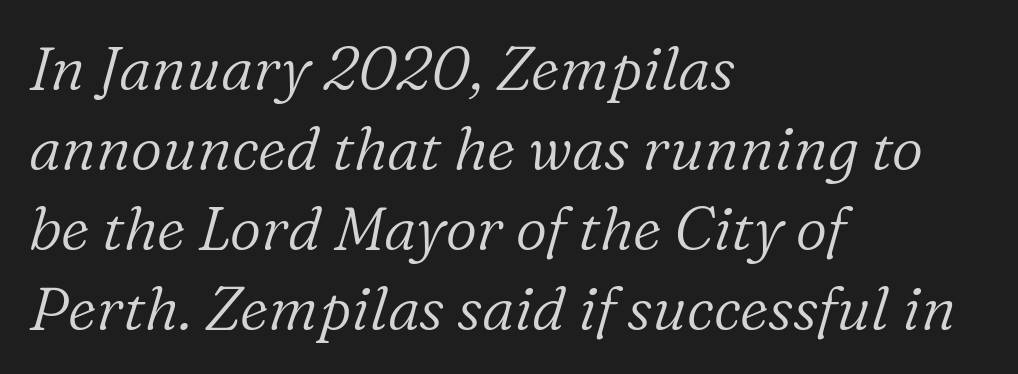
{"serif": "yes", "italic": "yes", "lean": "right", "slant_degrees": 16, "bold": "no", "weight": "light", "width": "normal", "stroke_contrast": "low", "x_height": "medium", "monospaced": "no", "underline": "no", "align": "left", "line_spacing": "normal", "line_spacing_ratio": 1.31, "letter_spacing": "normal", "letter_spacing_em": 0.0, "glyph_px": 61}
